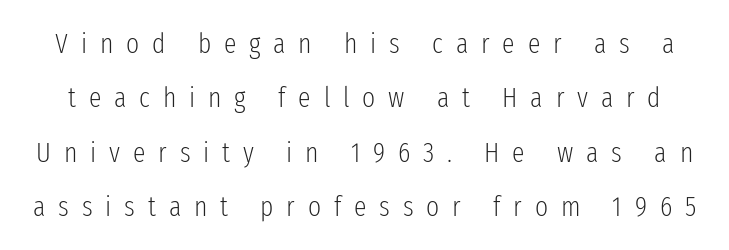
Line spacing here is loose. The letterforms sit at book weight or below. To sum up the face: it is a sans, with no serifs. Someone cranked the tracking dial way up on this one. Do the letters lean? They stand straight.
